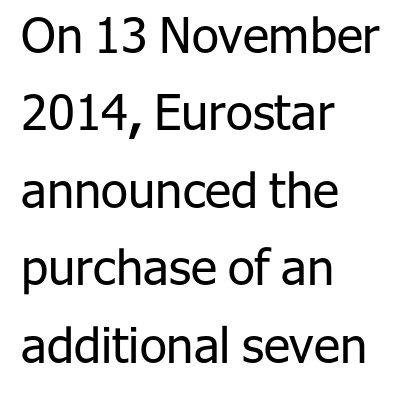
{"serif": "no", "italic": "no", "bold": "no", "weight": "regular", "width": "normal", "stroke_contrast": "low", "x_height": "medium", "monospaced": "no", "underline": "no", "align": "left", "line_spacing": "normal", "line_spacing_ratio": 1.58, "letter_spacing": "normal", "letter_spacing_em": 0.0, "glyph_px": 49}
